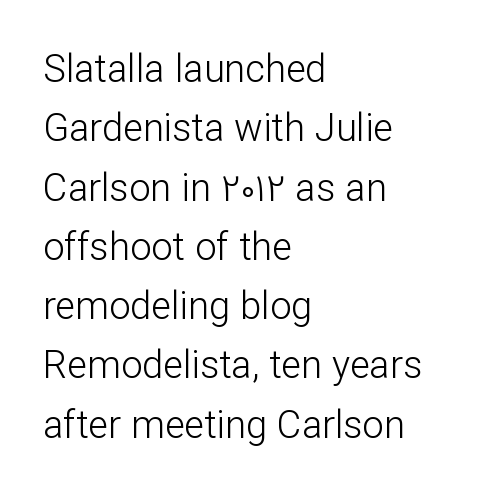
Q: Is the text bold? A: No.
Q: Is the text italic (slanted)? A: No, it is upright.
Q: Is the typeface a serif or a sans-serif typeface? A: Sans-serif.
Q: Is the text underlined? A: No.
Q: How is the paragraph aligned? A: Left-aligned.
Q: Is the spacing between letters normal or unusually wide? A: Normal.
Q: Is the spacing between lines tight, normal or loose? A: Normal.
Q: Width (condensed, normal, or wide)? A: Normal.
Q: Stroke contrast? A: Low.
Q: x-height? A: Medium.
Q: Monospaced? A: No.
